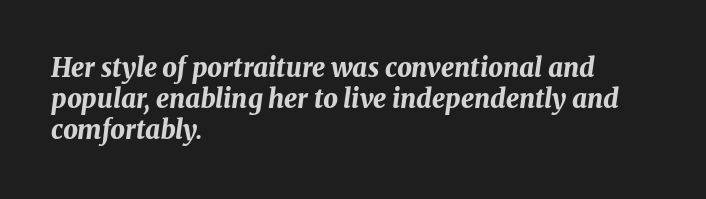
Q: Is the text bold? A: Yes.
Q: Is the text italic (slanted)? A: Yes, it leans right by about 8 degrees.
Q: Is the text underlined? A: No.
Q: How is the paragraph aligned? A: Left-aligned.
Q: Is the spacing between letters normal or unusually wide? A: Normal.
